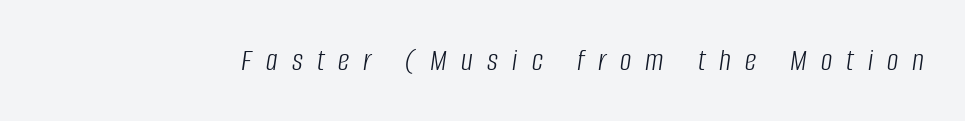
The letters look calm and open, with moderate or lighter stems. Nobody drew a line under any word here. What stands out about the letter spacing? Its width — letters are far apart. A typesetter would call this proportional, since set widths differ per character. The glyphs look as if they've been sheared to an angle.
